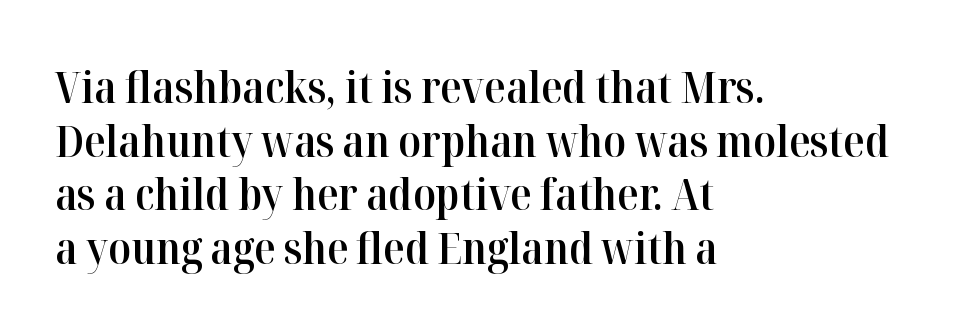
No word sits above an underline. The font family rendered here belongs to the serif group. The setting favours the left margin, as ordinary paragraphs usually do. Compared with typical body copy, the letter spacing here is the same. Italic? Not at all — the glyphs are vertical. Summary of weight: moderately heavy, a semibold.
